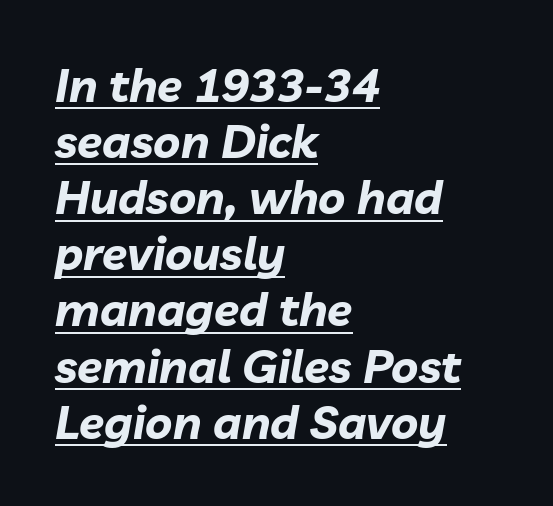
Q: Is the text bold? A: Yes.
Q: Is the text italic (slanted)? A: Yes, it leans right by about 10 degrees.
Q: Is the text underlined? A: Yes.
Q: How is the paragraph aligned? A: Left-aligned.
Q: Is the spacing between letters normal or unusually wide? A: Normal.
Q: Width (condensed, normal, or wide)? A: Normal.
Q: Stroke contrast? A: Low.
Q: x-height? A: Medium.
Q: Monospaced? A: No.
